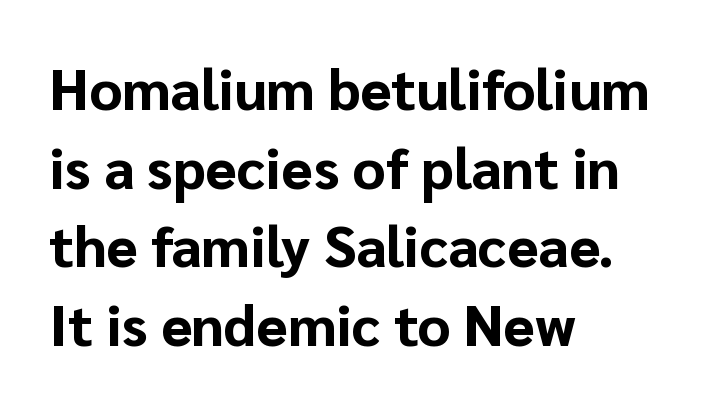
The image shows 57 px bold sans-serif type, upright; set left-aligned, normal line spacing (1.38x), normal letter spacing, not underlined; low stroke contrast and a medium x-height.
